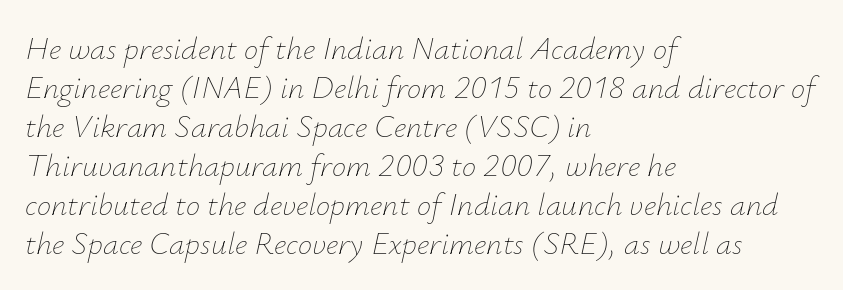
The image shows 32 px thin type, italic (leaning right); set left-aligned, line spacing 1.22x, normal letter spacing, not underlined; low stroke contrast and a small x-height.
